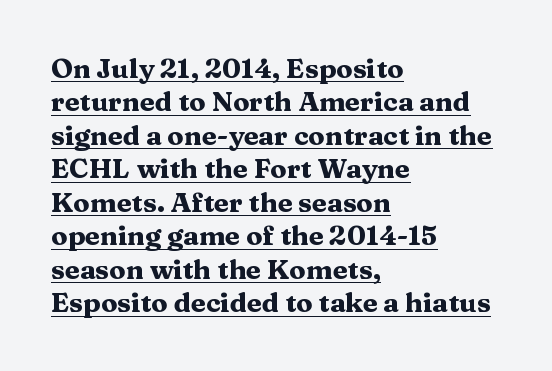
Q: Is the text bold? A: Yes.
Q: Is the text italic (slanted)? A: No, it is upright.
Q: Is the text underlined? A: Yes.
Q: How is the paragraph aligned? A: Left-aligned.
Q: Is the spacing between letters normal or unusually wide? A: Normal.
